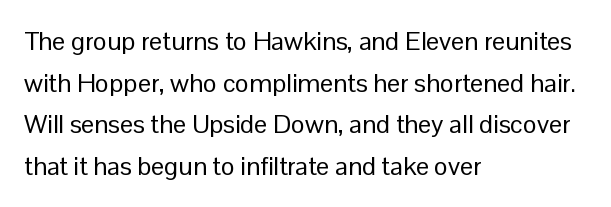
Q: Is the text bold? A: No.
Q: Is the text italic (slanted)? A: No, it is upright.
Q: Is the text underlined? A: No.
Q: How is the paragraph aligned? A: Left-aligned.
Q: Is the spacing between letters normal or unusually wide? A: Normal.
Q: Is the spacing between lines tight, normal or loose? A: Normal.
